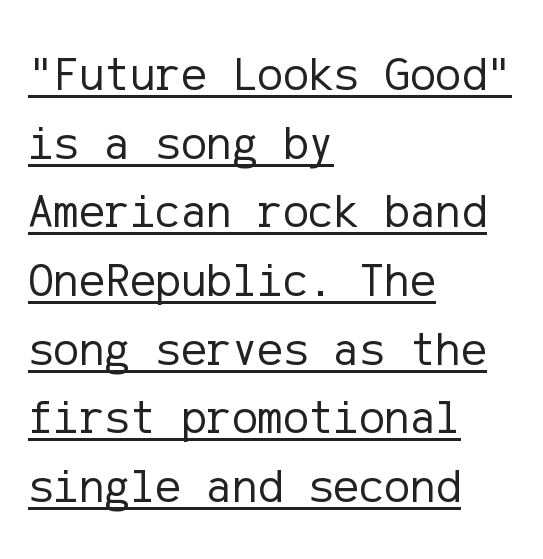
The image shows 48 px regular-weight sans-serif type, upright; set left-aligned, normal line spacing (1.43x), normal letter spacing, underlined; low stroke contrast and a medium x-height.
